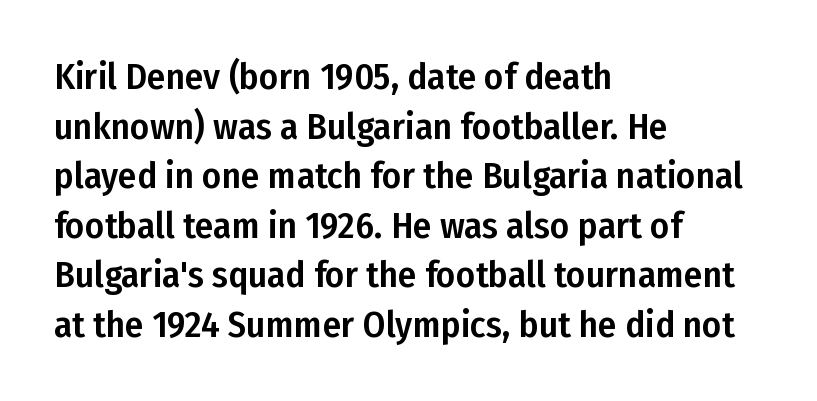
In terms of letterspacing, this is plain default setting. Type without underlining. Think of a printed novel: that variable character pitch is what you see here. Unlike italic type, these characters show no tilt at all. Successive baselines arrive at the customary interval.
